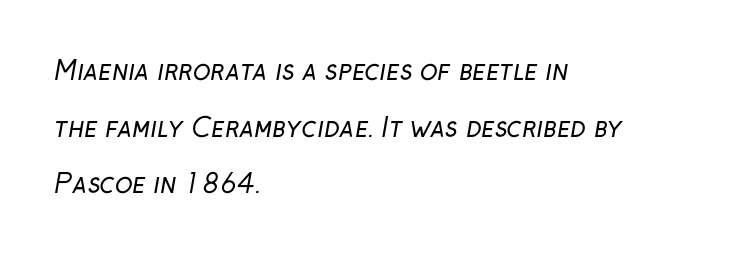
Caption: multi-line text, flush left, ragged right. The type is set solid horizontally, with unmodified tracking. The space directly below the letters is spotless. On a weight scale, this lands at 450 or below. The vertical gap from one line to the next is large.
